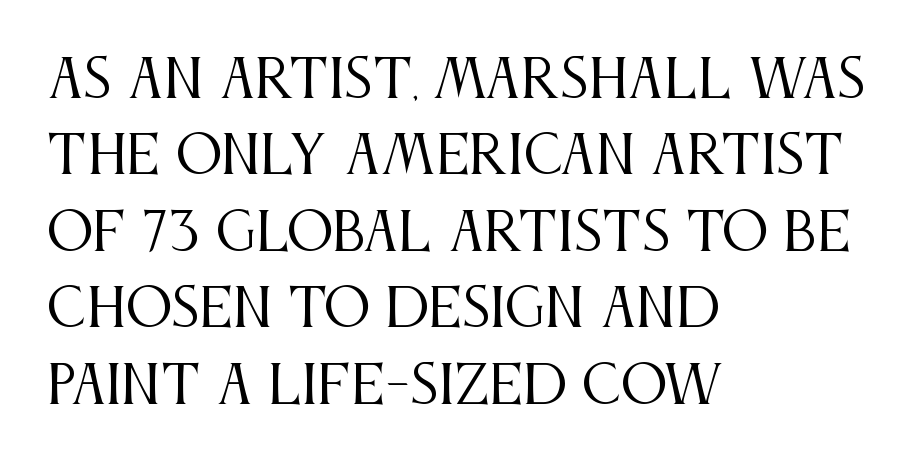
{"serif": "yes", "italic": "no", "bold": "no", "weight": "regular", "width": "condensed", "stroke_contrast": "medium", "x_height": "large", "monospaced": "no", "underline": "no", "align": "left", "line_spacing": "normal", "line_spacing_ratio": 1.47, "letter_spacing": "normal", "letter_spacing_em": 0.0, "glyph_px": 52}
